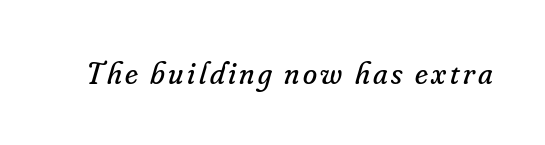
The image shows 32 px regular-weight serif type, italic (leaning right); set not underlined; low stroke contrast and a small x-height.
